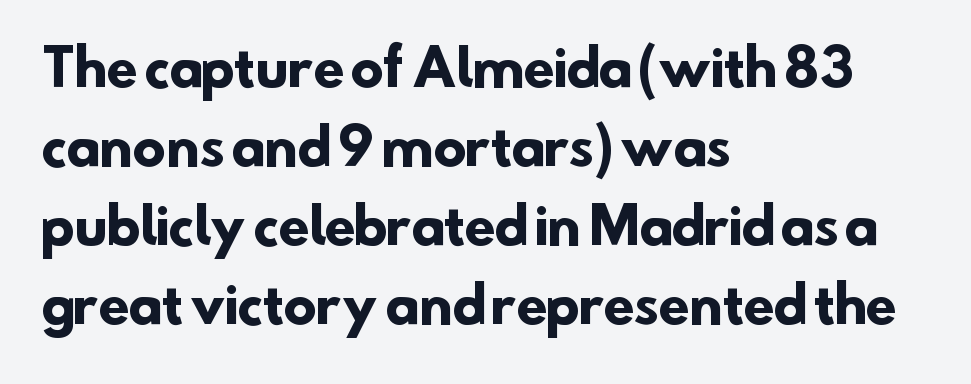
{"serif": "no", "bold": "yes", "weight": "heavy", "width": "normal", "stroke_contrast": "low", "x_height": "small", "monospaced": "no", "underline": "no", "align": "left", "line_spacing": "normal", "line_spacing_ratio": 1.58, "letter_spacing": "normal", "letter_spacing_em": 0.0, "glyph_px": 50}
